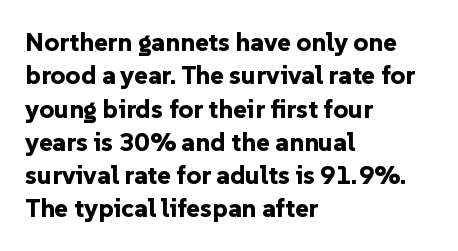
In terms of posture, this sample is upright. Look at the stroke-to-counter ratio: heavy, a bold. Notice how descenders clear the ascenders below comfortably — that's standard leading. The zone under the glyphs is completely vacant. The rendering keeps characters at their native spacing.
